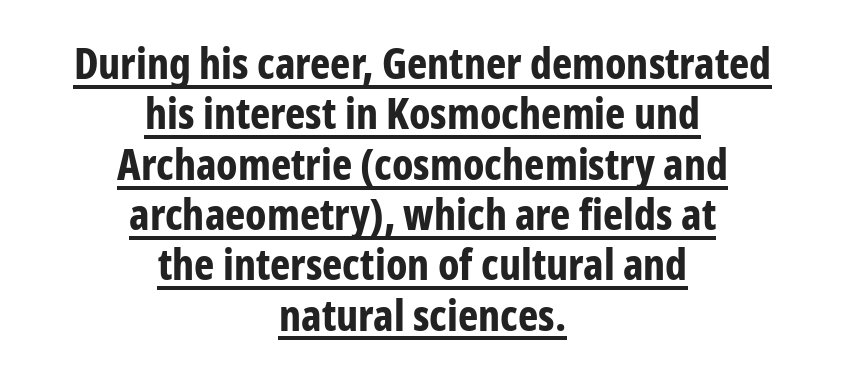
{"serif": "no", "italic": "no", "bold": "yes", "weight": "bold", "width": "condensed", "stroke_contrast": "low", "x_height": "medium", "monospaced": "no", "underline": "yes", "align": "center", "line_spacing_ratio": 1.17, "letter_spacing": "normal", "letter_spacing_em": 0.0, "glyph_px": 43}
